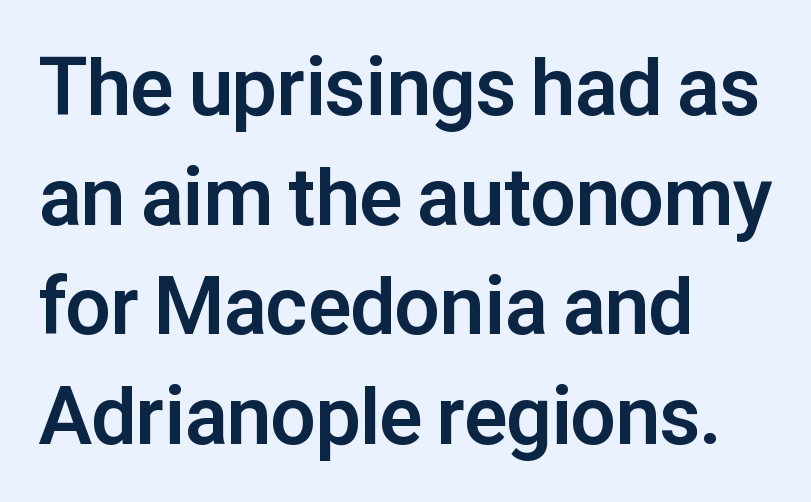
Q: Is the text bold? A: Yes.
Q: Is the text italic (slanted)? A: No, it is upright.
Q: Is the typeface a serif or a sans-serif typeface? A: Sans-serif.
Q: Is the text underlined? A: No.
Q: How is the paragraph aligned? A: Left-aligned.
Q: Is the spacing between letters normal or unusually wide? A: Normal.
Q: Is the spacing between lines tight, normal or loose? A: Normal.
Q: Width (condensed, normal, or wide)? A: Normal.
Q: Stroke contrast? A: Low.
Q: x-height? A: Medium.
Q: Monospaced? A: No.
